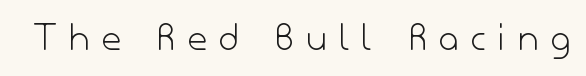
{"serif": "no", "italic": "no", "bold": "no", "weight": "light", "width": "normal", "stroke_contrast": "low", "x_height": "small", "monospaced": "no", "underline": "no", "letter_spacing": "wide", "letter_spacing_em": 0.3, "glyph_px": 42}
